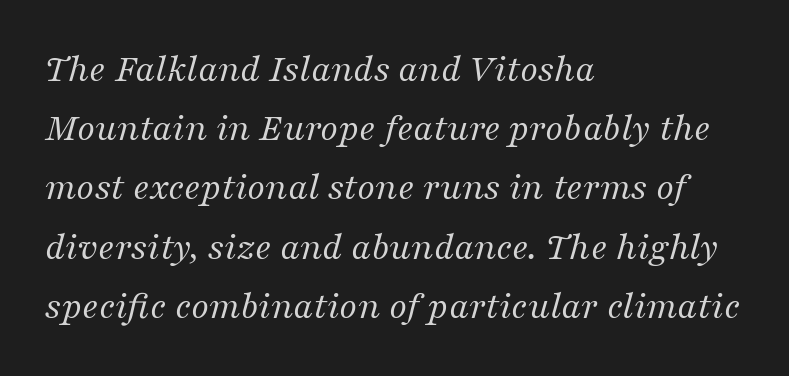
The image shows 40 px regular-weight serif type, italic (leaning right); set left-aligned, normal line spacing (1.48x), normal letter spacing, not underlined; medium stroke contrast and a medium x-height.
